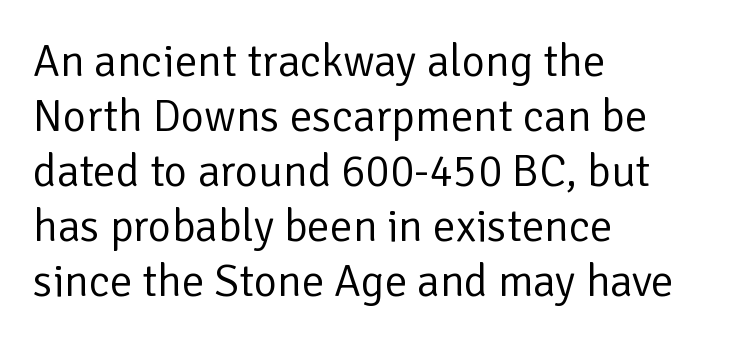
Style check: upright. These lines are rendered in a variable-pitch font. Does extra space separate the letters? No, they use regular spacing. All the whitespace from short lines collects on the right.
